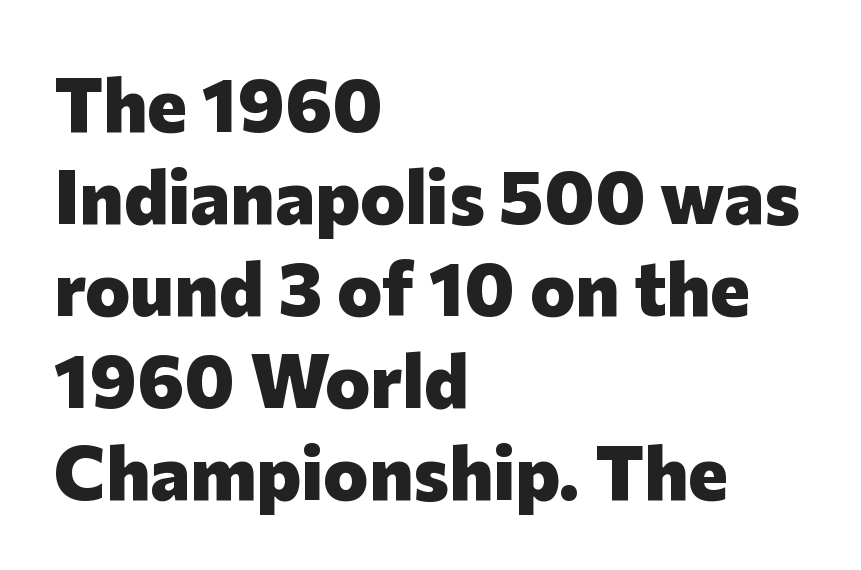
{"serif": "no", "italic": "no", "bold": "yes", "weight": "heavy", "width": "normal", "stroke_contrast": "low", "x_height": "medium", "monospaced": "no", "underline": "no", "align": "left", "line_spacing_ratio": 1.21, "letter_spacing": "normal", "letter_spacing_em": 0.0, "glyph_px": 76}
